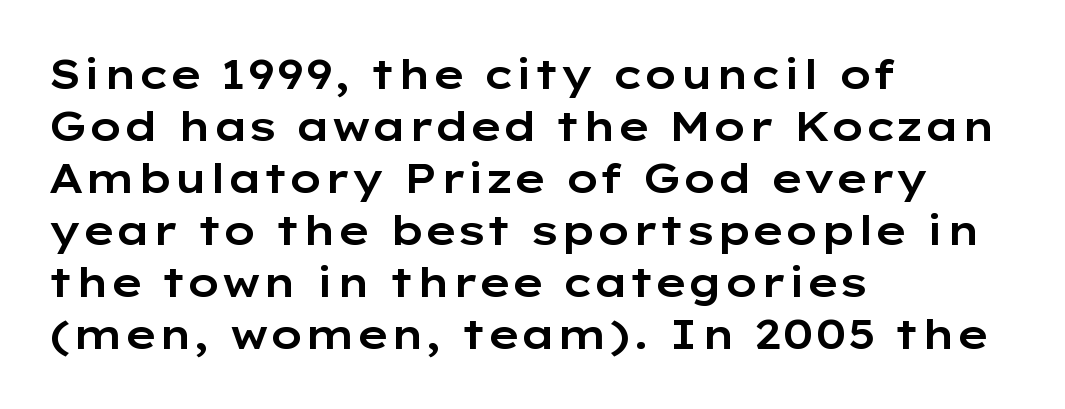
{"serif": "no", "italic": "no", "width": "wide", "stroke_contrast": "low", "x_height": "medium", "monospaced": "no", "underline": "no", "align": "left", "line_spacing": "normal", "line_spacing_ratio": 1.27, "letter_spacing": "normal", "letter_spacing_em": 0.0, "glyph_px": 41}
